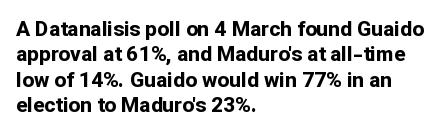
The gaps between neighbouring characters are ordinary and unremarkable. Heavy, bold letterforms. Posture: straight, roman, zero tilt. Caption: multi-line text, flush left, ragged right. Clear beneath every line of the passage.
